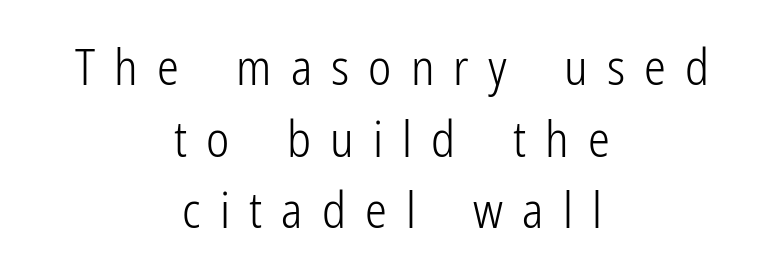
The image shows 49 px light, condensed sans-serif type, upright; set centered, normal line spacing (1.46x), unusually wide letter spacing (+0.39 em), not underlined; low stroke contrast and a medium x-height.
